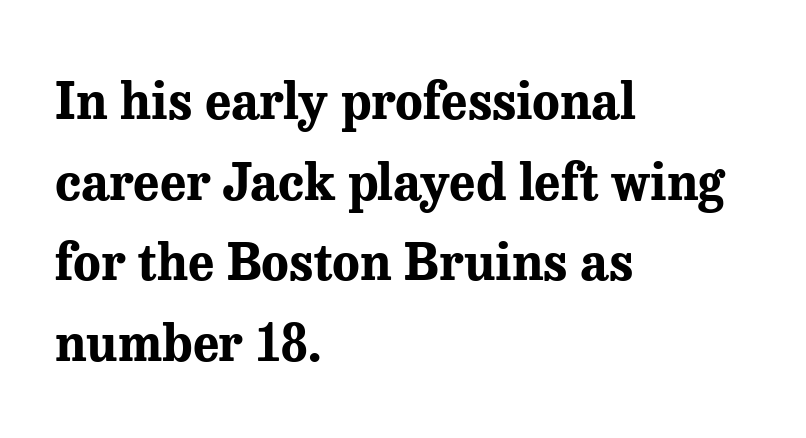
The type family on display is of the serif kind. Letters rest on an invisible, unmarked baseline. No italicization has been applied; the sample stays upright. A dark, heavy texture on the line: the type is bold. What's the leading like? Ordinary, nothing unusual.
